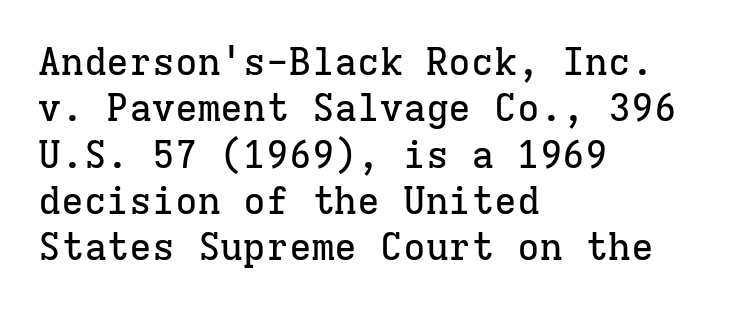
{"serif": "yes", "italic": "no", "width": "normal", "stroke_contrast": "low", "x_height": "medium", "monospaced": "yes", "underline": "no", "align": "left", "line_spacing_ratio": 1.22, "letter_spacing": "normal", "letter_spacing_em": 0.0, "glyph_px": 38}
